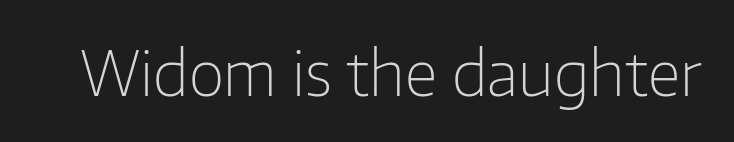
{"serif": "no", "italic": "no", "bold": "no", "weight": "light", "width": "normal", "stroke_contrast": "low", "x_height": "medium", "monospaced": "no", "underline": "no", "letter_spacing": "normal", "letter_spacing_em": 0.0, "glyph_px": 62}
